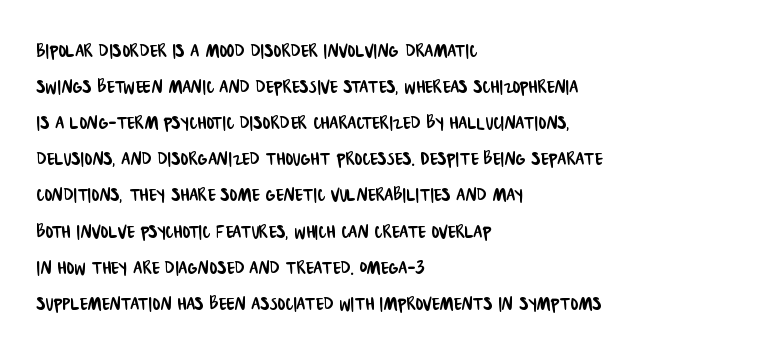
The image shows 23 px text type; set left-aligned, normal line spacing (1.57x), normal letter spacing, not underlined.
